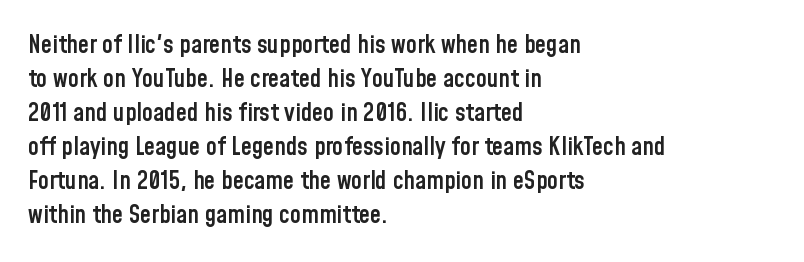
{"italic": "no", "bold": "semi", "underline": "no", "align": "left", "line_spacing": "normal", "line_spacing_ratio": 1.36, "letter_spacing": "normal", "letter_spacing_em": 0.0, "glyph_px": 25}
